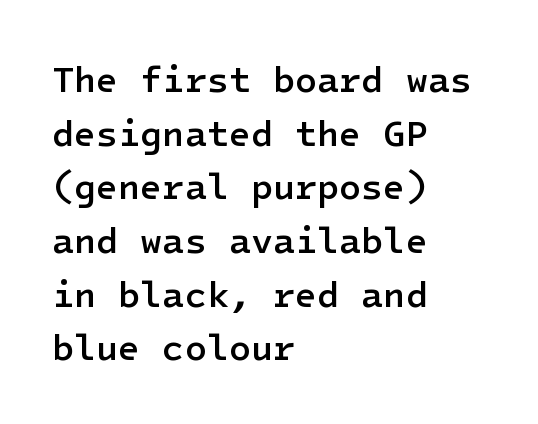
{"serif": "no", "italic": "no", "bold": "semi", "weight": "semibold", "width": "normal", "stroke_contrast": "low", "x_height": "medium", "underline": "no", "align": "left", "line_spacing": "normal", "line_spacing_ratio": 1.49, "letter_spacing": "normal", "letter_spacing_em": 0.0, "glyph_px": 36}
